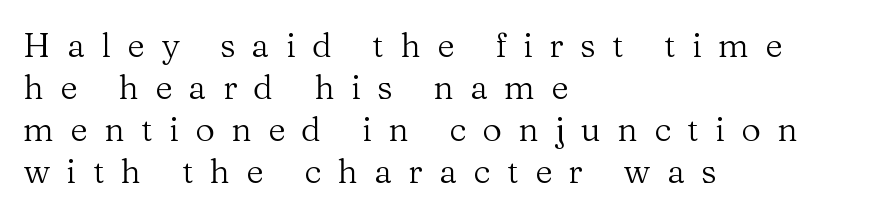
{"serif": "yes", "italic": "no", "bold": "no", "weight": "regular", "width": "normal", "stroke_contrast": "medium", "x_height": "medium", "monospaced": "no", "underline": "no", "align": "left", "line_spacing_ratio": 1.24, "letter_spacing": "wide", "letter_spacing_em": 0.48, "glyph_px": 34}
